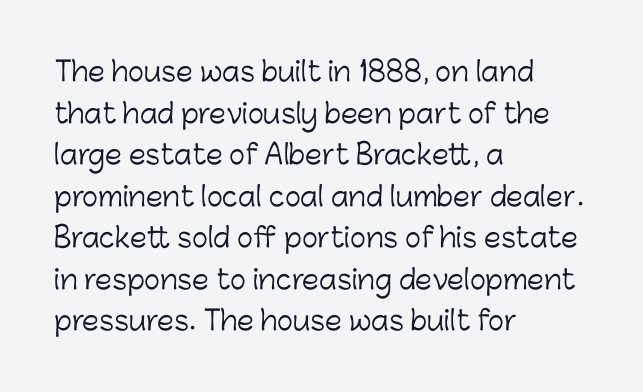
This sample uses an upright cut, with every glyph sitting square on the baseline. Lines of text with bare space underneath. The setting favours the left margin, as ordinary paragraphs usually do. Leading: standard. The typesetting does not lean heavy: it is not bold. You could call the tracking neutral — neither tight nor loose.
